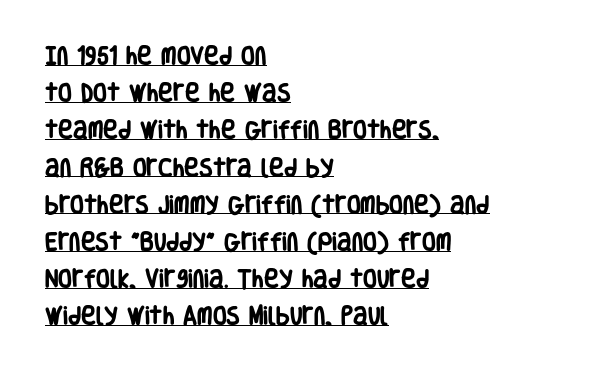
This rendering features underlined lettering. Every stem runs plumb, perpendicular to the baseline. Line starts are locked; line ends wander. The face used here is rendered with its standard letterfit. Caption: bold face, heavy strokes.
